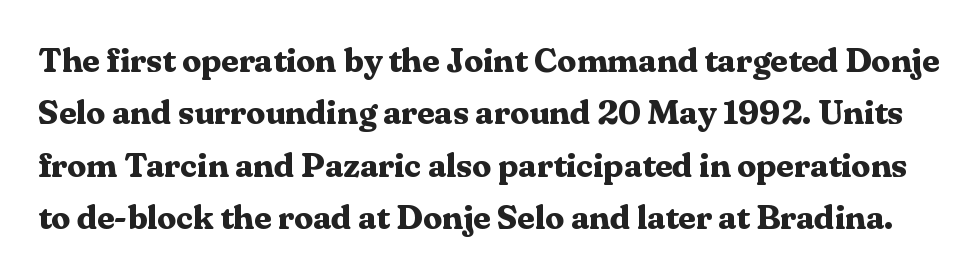
The image shows 34 px bold serif type, upright; set normal line spacing (1.54x), normal letter spacing, not underlined; medium stroke contrast and a medium x-height.
